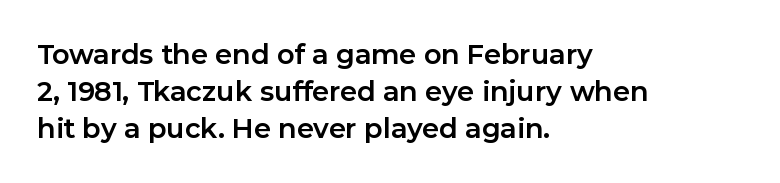
Q: Is the text bold? A: Yes.
Q: Is the text italic (slanted)? A: No, it is upright.
Q: Is the text underlined? A: No.
Q: How is the paragraph aligned? A: Left-aligned.
Q: Is the spacing between letters normal or unusually wide? A: Normal.
Q: Is the spacing between lines tight, normal or loose? A: Normal.
